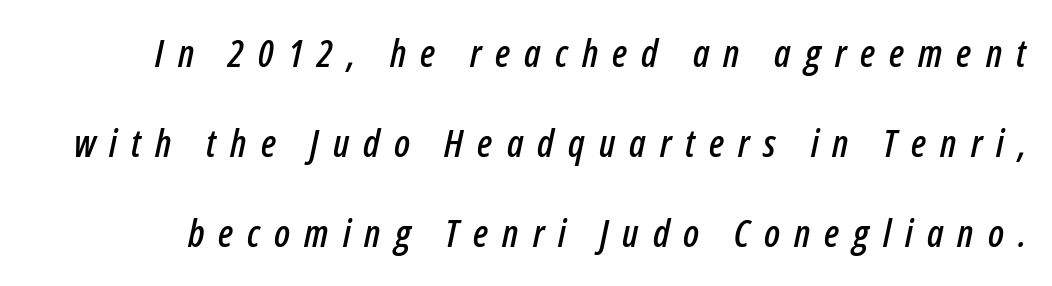
Q: Is the text italic (slanted)? A: Yes, it leans right by about 12 degrees.
Q: Is the text underlined? A: No.
Q: Is the spacing between letters normal or unusually wide? A: Unusually wide.
Q: Is the spacing between lines tight, normal or loose? A: Loose.
Q: Width (condensed, normal, or wide)? A: Condensed.
Q: Stroke contrast? A: Low.
Q: x-height? A: Medium.
Q: Monospaced? A: No.
